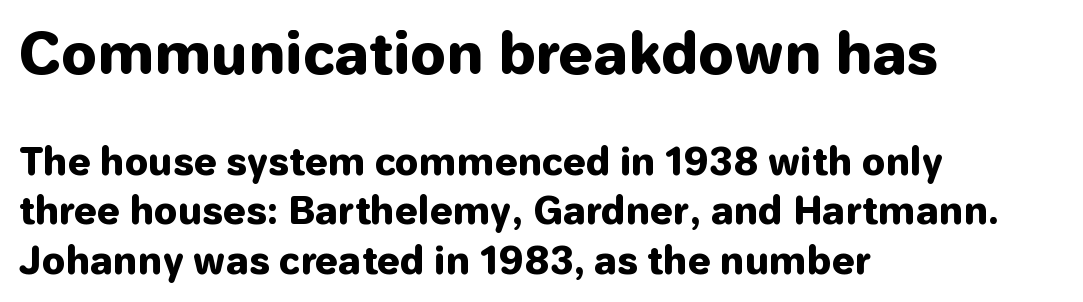
The image shows 56 px heavy sans-serif type, upright; set left-aligned, normal line spacing (1.33x), normal letter spacing, not underlined; the first (top) block is 1.51x larger; low stroke contrast and a medium x-height.
